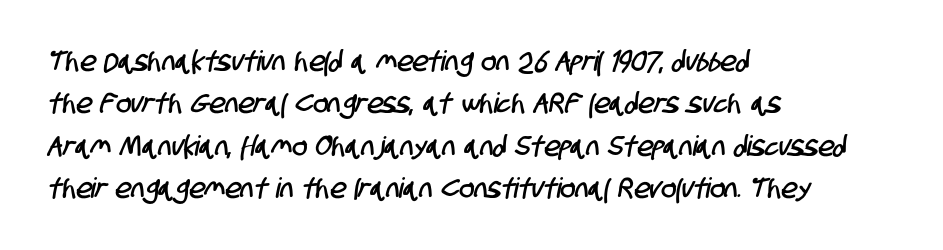
The image shows 28 px condensed sans-serif type; set left-aligned, normal line spacing (1.51x), normal letter spacing, not underlined; low stroke contrast and a large x-height.
